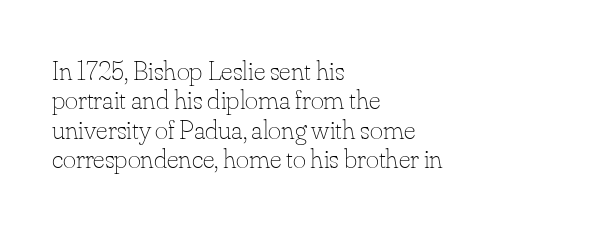
Q: Is the text bold? A: No.
Q: Is the text italic (slanted)? A: No, it is upright.
Q: Is the text underlined? A: No.
Q: How is the paragraph aligned? A: Left-aligned.
Q: Is the spacing between letters normal or unusually wide? A: Normal.
Q: Is the spacing between lines tight, normal or loose? A: Tight.
Q: Width (condensed, normal, or wide)? A: Normal.
Q: Stroke contrast? A: Low.
Q: x-height? A: Small.
Q: Monospaced? A: No.
